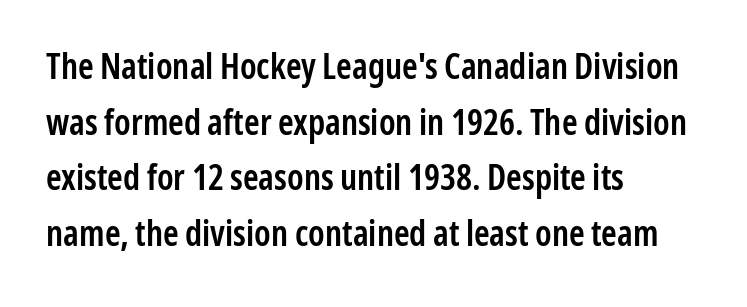
Do the letters lean? They stand straight. Decoration check: the copy has no underline. The rendering shows plain stroke endings on the letterforms — a sans-serif design. Each letter keeps its own natural width here, so spacing adapts to shape.
